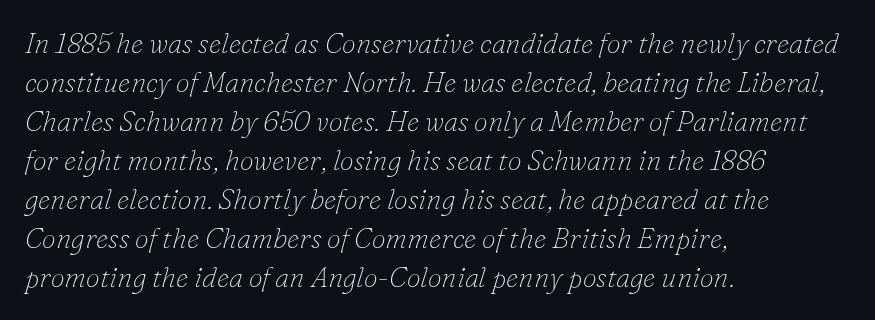
{"serif": "yes", "italic": "yes", "lean": "right", "slant_degrees": 16, "bold": "no", "weight": "thin", "width": "normal", "stroke_contrast": "low", "x_height": "small", "monospaced": "no", "underline": "no", "align": "left", "line_spacing": "normal", "line_spacing_ratio": 1.39, "letter_spacing": "normal", "letter_spacing_em": 0.0, "glyph_px": 28}
